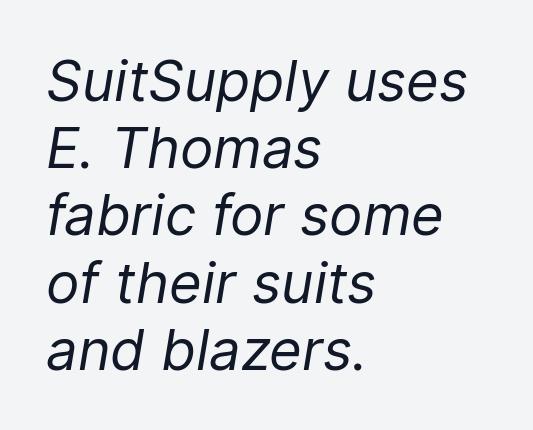
Is the type slanted? Yes — the strokes lean at a clear angle. The glyphs are unaccompanied by any horizontal stroke below them. Inter-character spacing is left at the font's built-in metrics. The weight tops out at a normal text grade.
